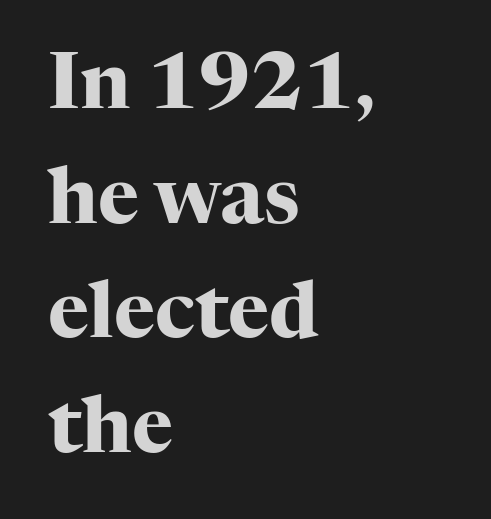
One glance says typical: line gaps are just what's usual. It's the straight-up-and-down kind of type. Classification — serif. Horizontally, the lines are justified to the leading edge only. Tracking here is standard; glyphs follow each other at the usual distance.
